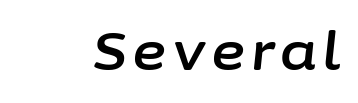
Looks like regular typesetting: each glyph gets only the width it needs. This rendering features lettering with no underline. The specimen reads as italic at a glance.
